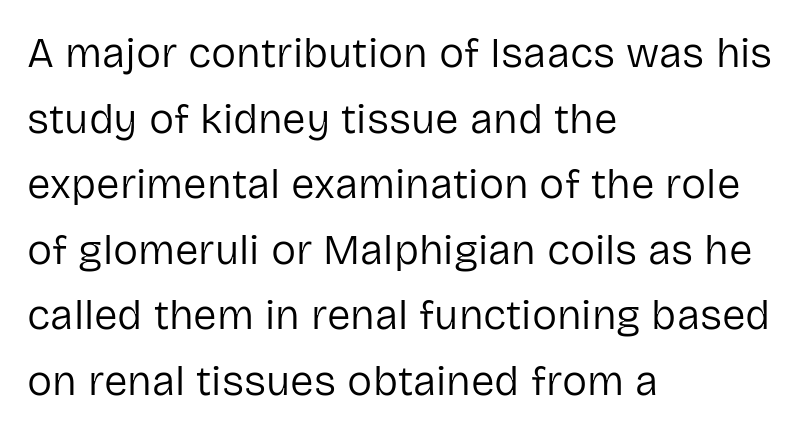
The image shows 42 px regular-weight sans-serif type, upright; set left-aligned, normal line spacing (1.56x), normal letter spacing, not underlined; low stroke contrast and a medium x-height.
